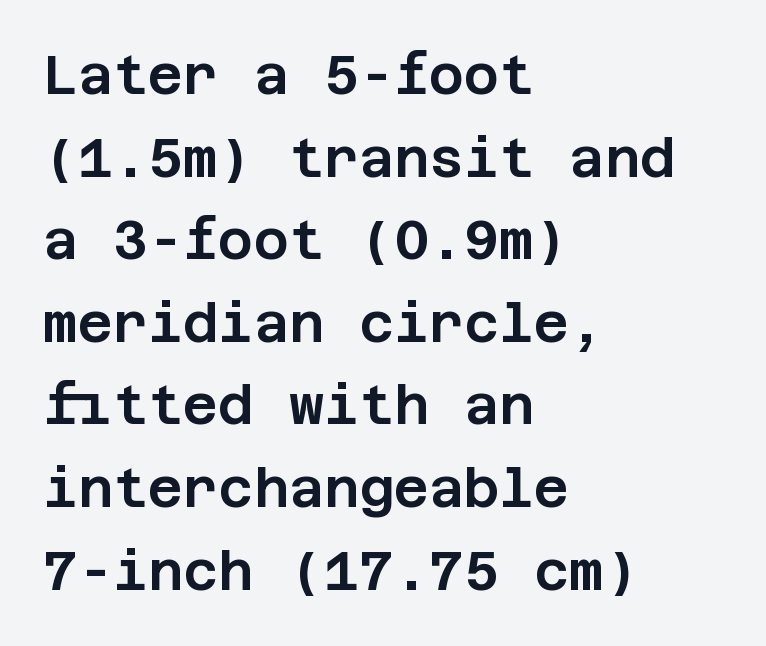
Q: Is the text italic (slanted)? A: No, it is upright.
Q: Is the typeface a serif or a sans-serif typeface? A: Sans-serif.
Q: Is the text underlined? A: No.
Q: How is the paragraph aligned? A: Left-aligned.
Q: Is the spacing between letters normal or unusually wide? A: Normal.
Q: Is the spacing between lines tight, normal or loose? A: Normal.
Q: Width (condensed, normal, or wide)? A: Normal.
Q: Stroke contrast? A: Low.
Q: x-height? A: Large.
